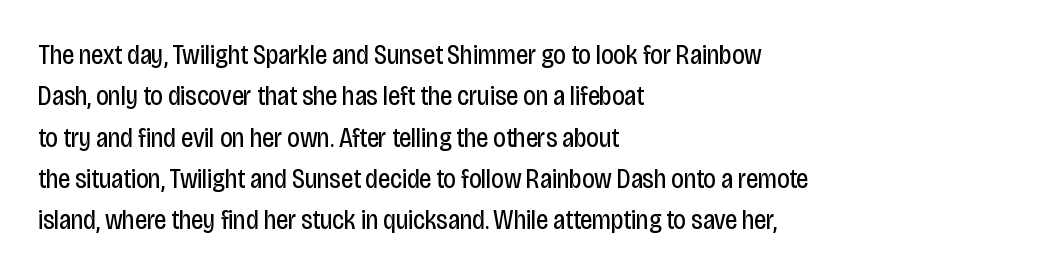
In terms of leading, this rendering sits right in the middle. The lettering stays uniformly vertical, giving the passage a roman look. Decoration check: the copy has no underline. The passage shown is not bold in any degree. How are the letters spaced? Ordinarily, with no added tracking.
